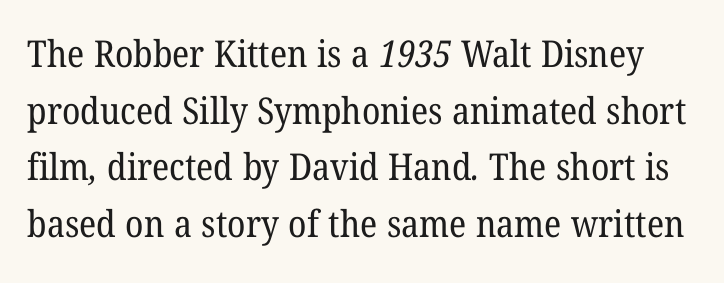
{"serif": "yes", "bold": "no", "weight": "regular", "width": "normal", "stroke_contrast": "low", "x_height": "medium", "monospaced": "no", "underline": "no", "line_spacing": "normal", "line_spacing_ratio": 1.53, "letter_spacing": "normal", "letter_spacing_em": 0.0, "glyph_px": 37}
